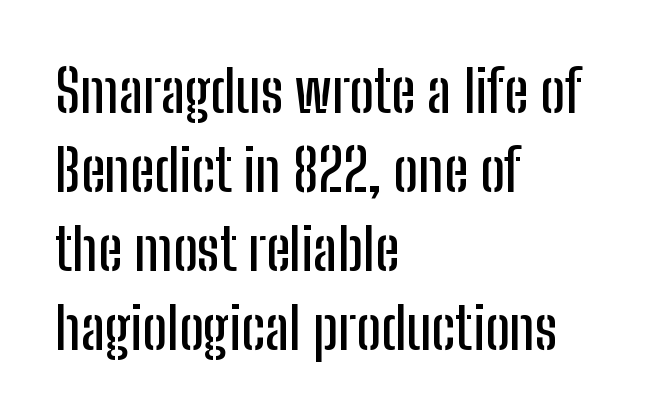
The image shows 58 px condensed sans-serif type, upright; set left-aligned, normal line spacing (1.36x), normal letter spacing, not underlined; low stroke contrast and a medium x-height.
